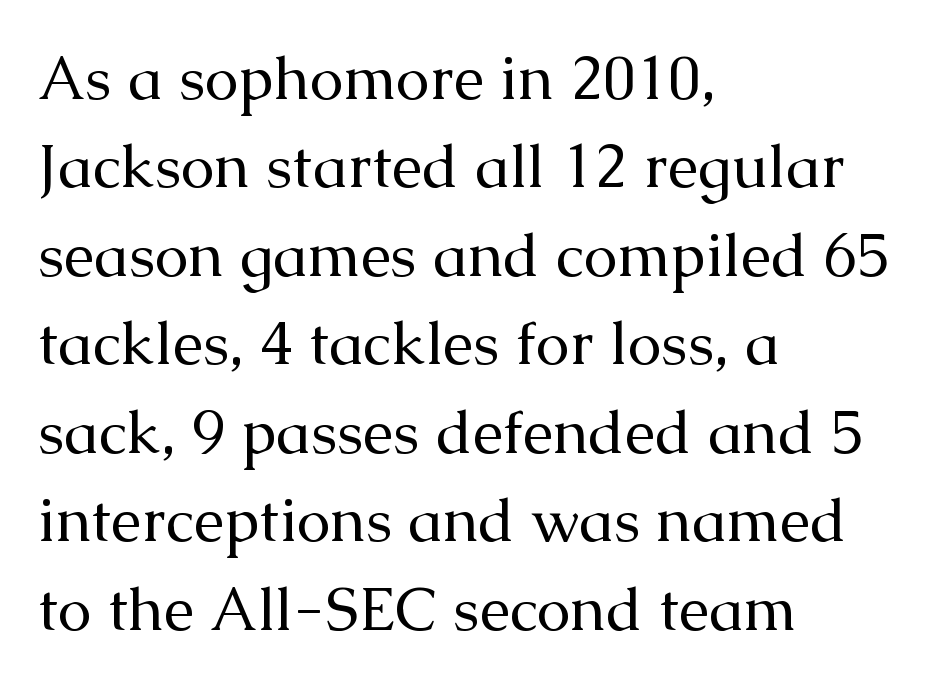
Q: Is the text bold? A: No.
Q: Is the text italic (slanted)? A: No, it is upright.
Q: Is the typeface a serif or a sans-serif typeface? A: Serif.
Q: Is the text underlined? A: No.
Q: How is the paragraph aligned? A: Left-aligned.
Q: Is the spacing between letters normal or unusually wide? A: Normal.
Q: Is the spacing between lines tight, normal or loose? A: Normal.
Q: Width (condensed, normal, or wide)? A: Normal.
Q: Stroke contrast? A: Medium.
Q: x-height? A: Medium.
Q: Monospaced? A: No.
